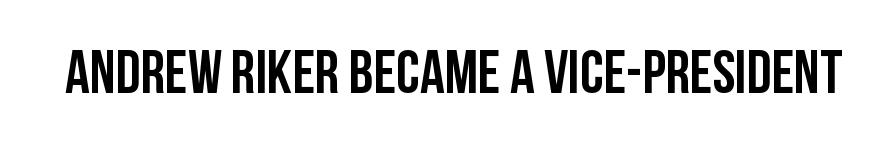
{"serif": "no", "italic": "no", "width": "condensed", "stroke_contrast": "low", "x_height": "large", "monospaced": "no", "underline": "no", "letter_spacing": "normal", "letter_spacing_em": 0.0, "glyph_px": 61}
